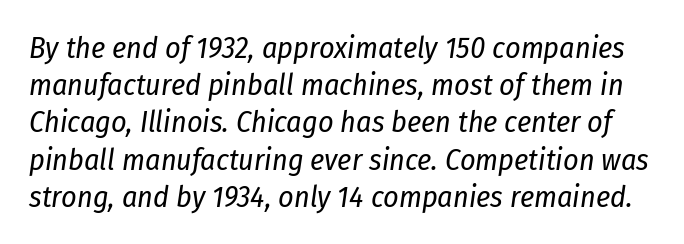
Q: Is the text bold? A: No.
Q: Is the text italic (slanted)? A: Yes, it leans right by about 8 degrees.
Q: Is the text underlined? A: No.
Q: Is the spacing between letters normal or unusually wide? A: Normal.
Q: Width (condensed, normal, or wide)? A: Condensed.
Q: Stroke contrast? A: Low.
Q: x-height? A: Medium.
Q: Monospaced? A: No.
